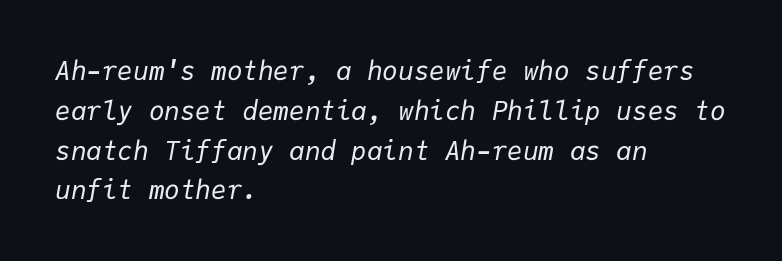
The image shows 26 px text type, italic (leaning right); set left-aligned, normal line spacing (1.53x), normal letter spacing, not underlined.
